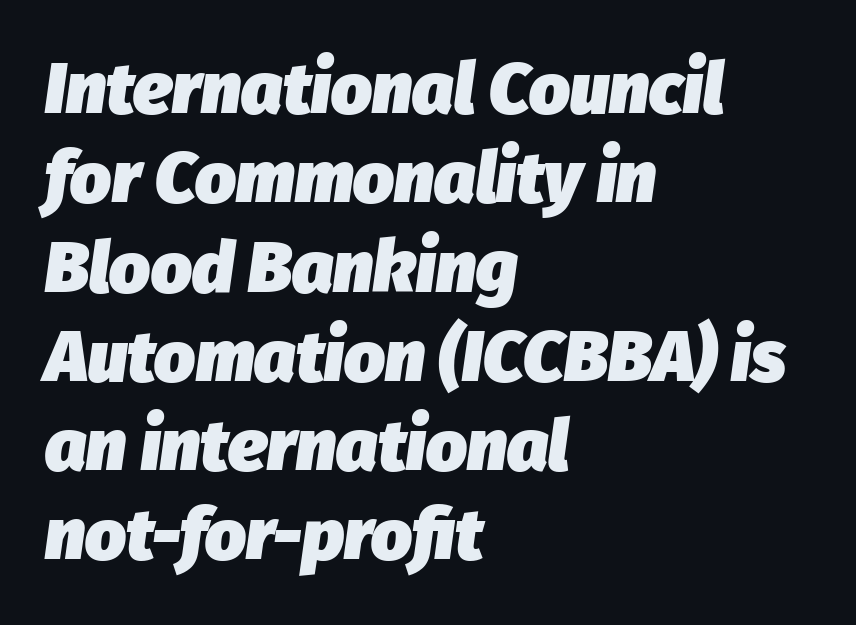
{"italic": "yes", "lean": "right", "slant_degrees": 8, "bold": "yes", "weight": "heavy", "width": "normal", "stroke_contrast": "low", "x_height": "medium", "monospaced": "no", "underline": "no", "align": "left", "line_spacing_ratio": 1.24, "letter_spacing": "normal", "letter_spacing_em": 0.0, "glyph_px": 72}
